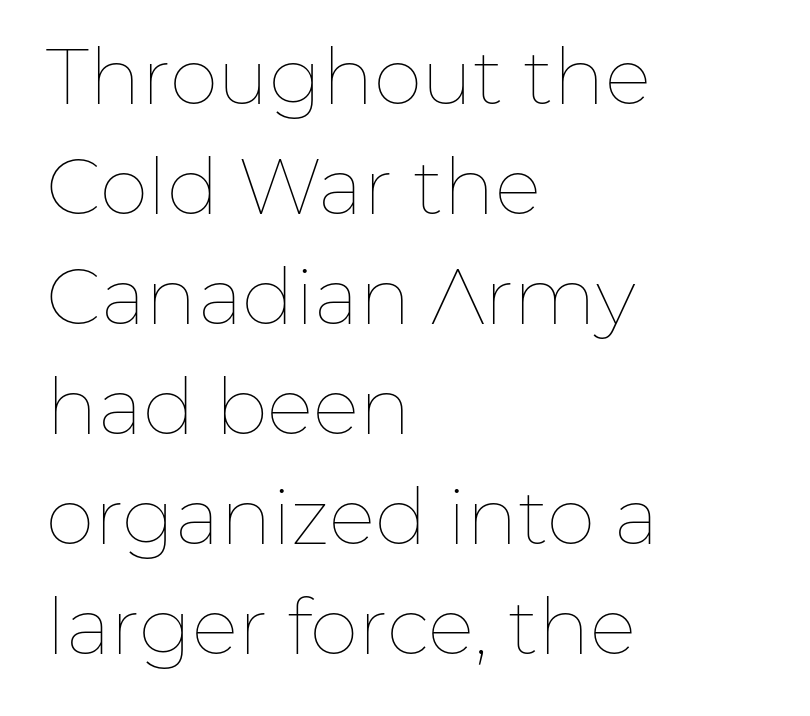
Q: Is the text bold? A: No.
Q: Is the text italic (slanted)? A: No, it is upright.
Q: Is the text underlined? A: No.
Q: How is the paragraph aligned? A: Left-aligned.
Q: Is the spacing between letters normal or unusually wide? A: Normal.
Q: Is the spacing between lines tight, normal or loose? A: Normal.
Q: Width (condensed, normal, or wide)? A: Normal.
Q: Stroke contrast? A: Low.
Q: x-height? A: Medium.
Q: Monospaced? A: No.
